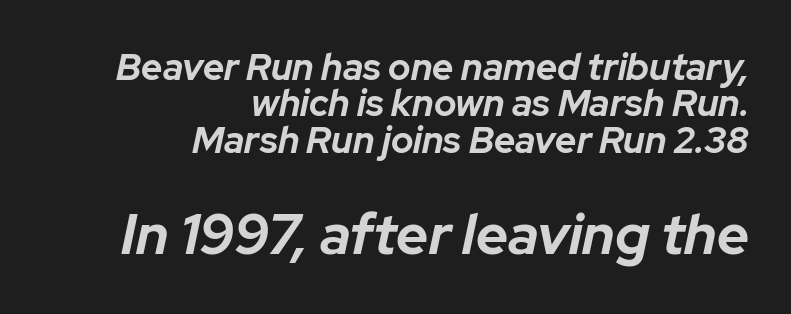
The leading is snug, giving the passage a crowded texture. Tracking value appears to be zero — textbook default spacing. The later block is typeset at a bigger size than the earlier block. As a designer I'd log this as weight 700, bold.
